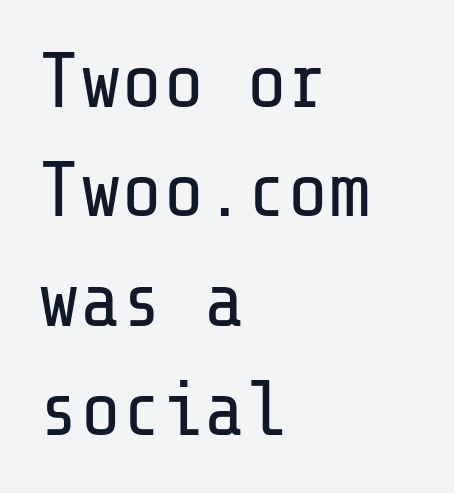
The letters stand straight up with perfectly vertical stems. The designer left line spacing at the default. What stands out about the letter spacing? Nothing — it is the standard amount. The typesetting does not lean heavy: it is not bold. The ragged edge is on the right, which tells us the setting is flush left. The strip under each line holds only bare page.
